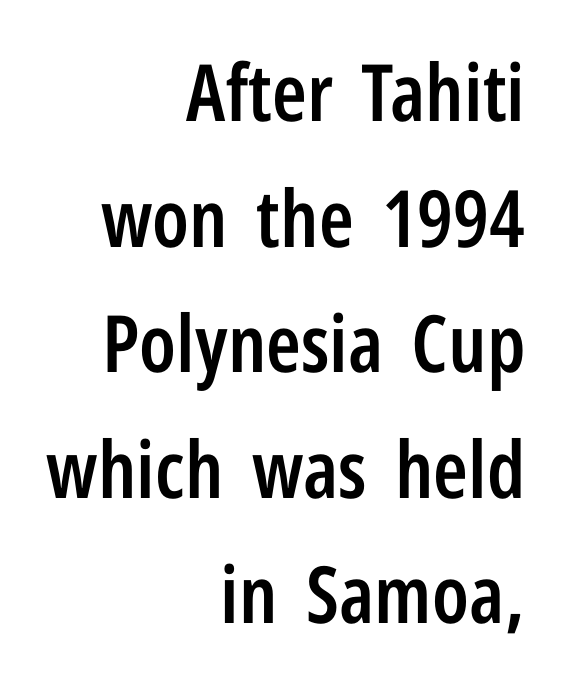
Q: Is the text bold? A: Semi-bold.
Q: Is the text italic (slanted)? A: No, it is upright.
Q: Is the typeface a serif or a sans-serif typeface? A: Sans-serif.
Q: Is the text underlined? A: No.
Q: How is the paragraph aligned? A: Right-aligned.
Q: Is the spacing between letters normal or unusually wide? A: Normal.
Q: Is the spacing between lines tight, normal or loose? A: Normal.
Q: Width (condensed, normal, or wide)? A: Condensed.
Q: Stroke contrast? A: Low.
Q: x-height? A: Medium.
Q: Monospaced? A: No.
